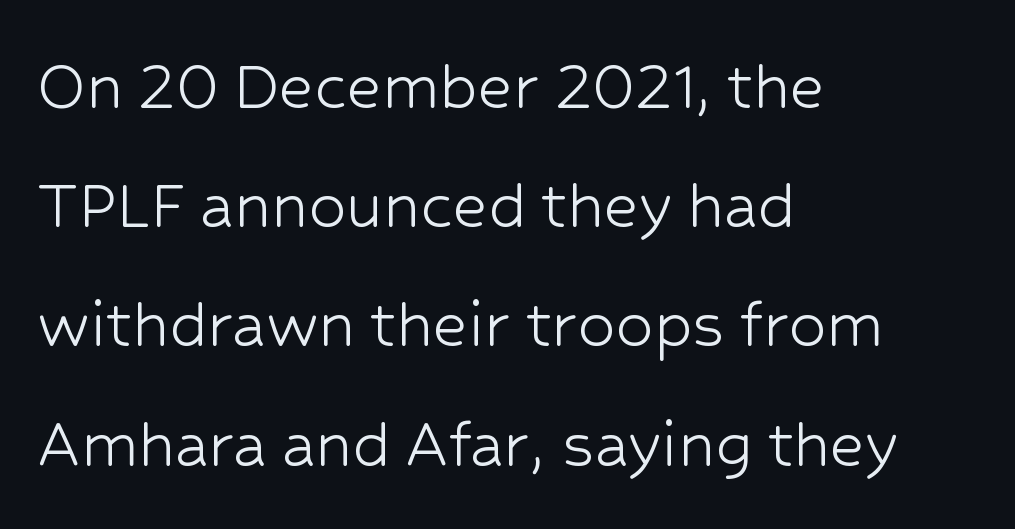
Q: Is the text bold? A: No.
Q: Is the text italic (slanted)? A: No, it is upright.
Q: Is the typeface a serif or a sans-serif typeface? A: Sans-serif.
Q: Is the text underlined? A: No.
Q: How is the paragraph aligned? A: Left-aligned.
Q: Is the spacing between letters normal or unusually wide? A: Normal.
Q: Is the spacing between lines tight, normal or loose? A: Normal.
Q: Width (condensed, normal, or wide)? A: Normal.
Q: Stroke contrast? A: Low.
Q: x-height? A: Medium.
Q: Monospaced? A: No.
